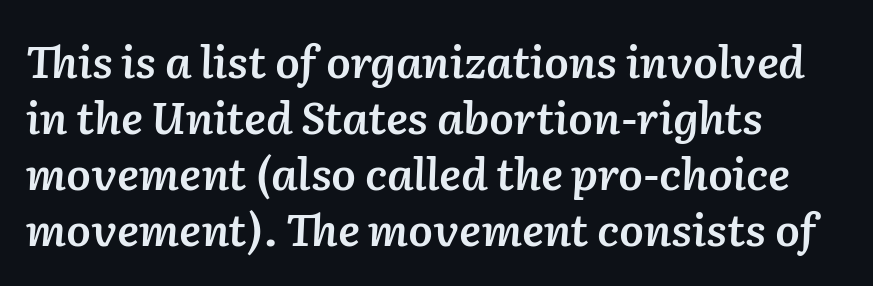
Q: Is the text bold? A: Semi-bold.
Q: Is the text italic (slanted)? A: Yes, it leans right by about 2 degrees.
Q: Is the text underlined? A: No.
Q: How is the paragraph aligned? A: Left-aligned.
Q: Is the spacing between letters normal or unusually wide? A: Normal.
Q: Is the spacing between lines tight, normal or loose? A: Normal.
Q: Width (condensed, normal, or wide)? A: Normal.
Q: Stroke contrast? A: Low.
Q: x-height? A: Medium.
Q: Monospaced? A: No.
